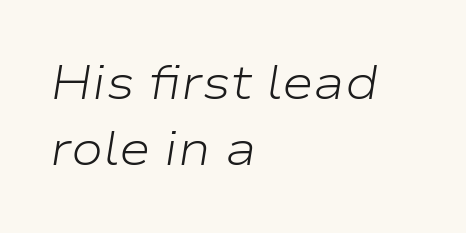
{"italic": "yes", "lean": "right", "slant_degrees": 9, "bold": "no", "weight": "light", "width": "wide", "stroke_contrast": "low", "x_height": "medium", "monospaced": "no", "underline": "no", "align": "left", "line_spacing": "normal", "line_spacing_ratio": 1.38, "letter_spacing": "normal", "letter_spacing_em": 0.0, "glyph_px": 48}
